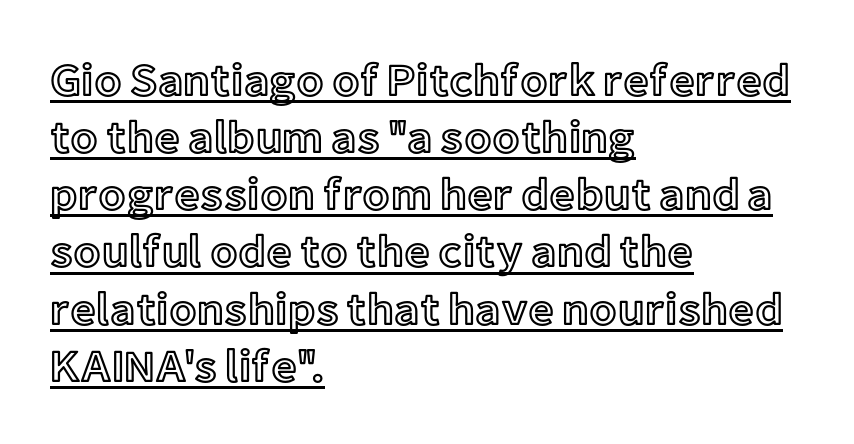
The image shows 45 px text type, upright; set left-aligned, normal line spacing (1.27x), normal letter spacing, underlined; a medium x-height.
